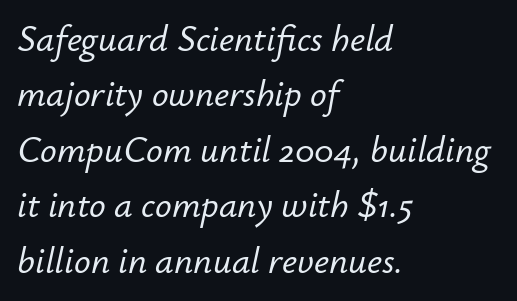
The image shows 37 px text type, italic (leaning right); set left-aligned, normal line spacing (1.5x), normal letter spacing, not underlined; low stroke contrast and a small x-height.
